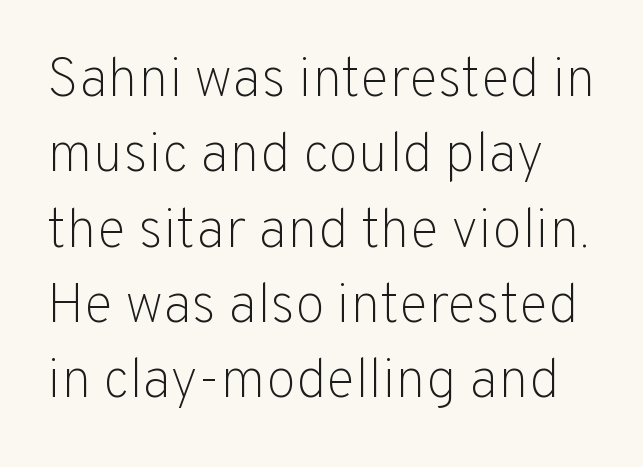
If you drew a line through each stem, it would be perfectly vertical. The lines sit at an ordinary, default distance from one another. The gap between lines stays unmarked. A light-to-regular cut is what we see here. Short note: letters normally spaced. Nothing sits at the stroke ends, so this counts as sans-serif.
